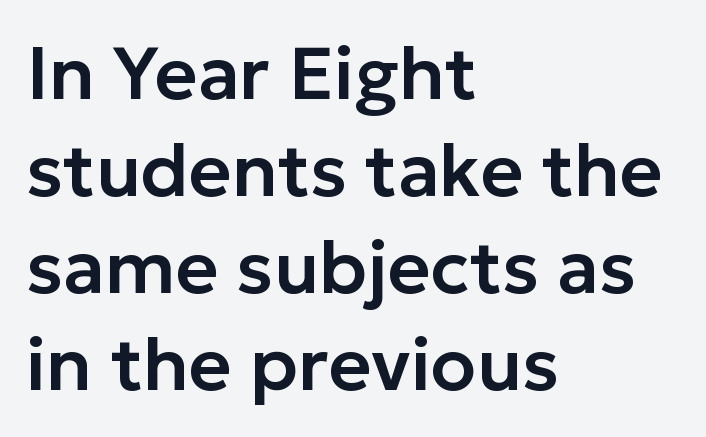
Think of a printed novel: that variable character pitch is what you see here. Reading down the block, your eye returns to a fixed left position each line. How are the letters spaced? Ordinarily, with no added tracking. Clear beneath every line of the passage. Students, observe: this is what conventionally led text looks like.
